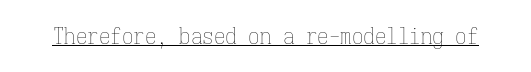
Q: Is the text bold? A: No.
Q: Is the text italic (slanted)? A: No, it is upright.
Q: Is the text underlined? A: Yes.
Q: Is the spacing between letters normal or unusually wide? A: Normal.
